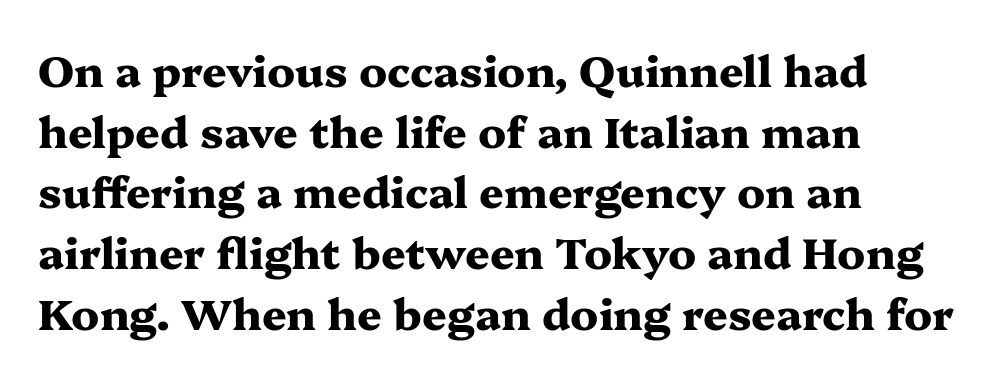
The image shows 43 px heavy, wide serif type, upright; set left-aligned, normal line spacing (1.41x), normal letter spacing, not underlined; medium stroke contrast and a medium x-height.
